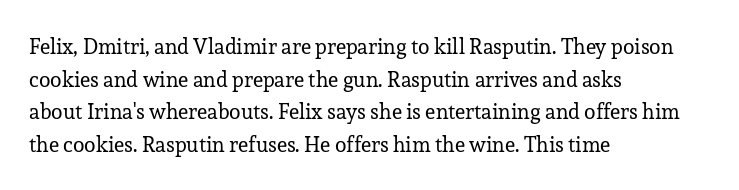
Q: Is the text bold? A: No.
Q: Is the text italic (slanted)? A: No, it is upright.
Q: Is the text underlined? A: No.
Q: How is the paragraph aligned? A: Left-aligned.
Q: Is the spacing between letters normal or unusually wide? A: Normal.
Q: Is the spacing between lines tight, normal or loose? A: Normal.
